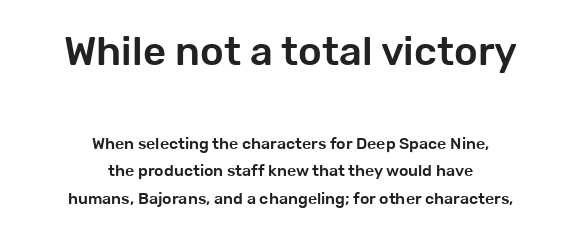
The specimen reads as upright at a glance. Spacing verdict: proportional, widths tailored to each character. Does the copy run flush right? No — it is centered line by line. Nothing sits at the stroke ends, so this counts as sans-serif.
